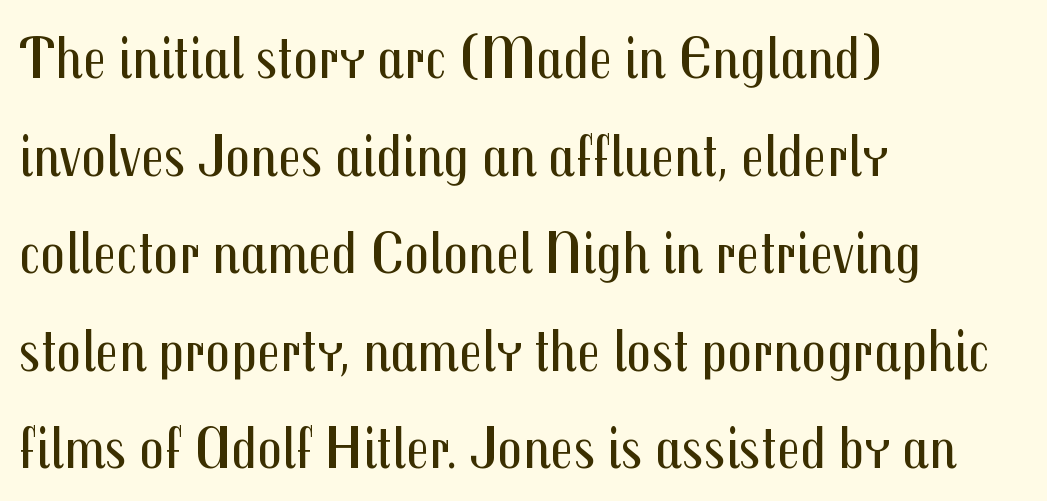
The image shows 61 px regular-weight, condensed sans-serif type, upright; set left-aligned, normal line spacing (1.6x), normal letter spacing, not underlined; medium stroke contrast and a medium x-height.
